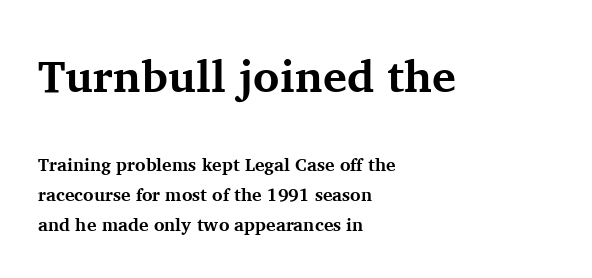
{"serif": "yes", "italic": "no", "bold": "yes", "weight": "bold", "width": "normal", "stroke_contrast": "medium", "x_height": "medium", "monospaced": "no", "underline": "no", "align": "left", "line_spacing": "normal", "line_spacing_ratio": 1.67, "letter_spacing": "normal", "letter_spacing_em": 0.0, "larger_block": "first", "size_ratio": 2.5, "glyph_px": 45}
